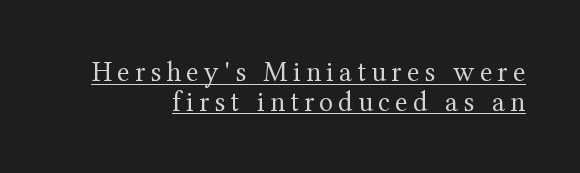
{"serif": "yes", "italic": "no", "bold": "no", "weight": "regular", "width": "normal", "stroke_contrast": "medium", "x_height": "medium", "monospaced": "no", "underline": "yes", "align": "right", "line_spacing": "tight", "line_spacing_ratio": 1.02, "glyph_px": 29}
